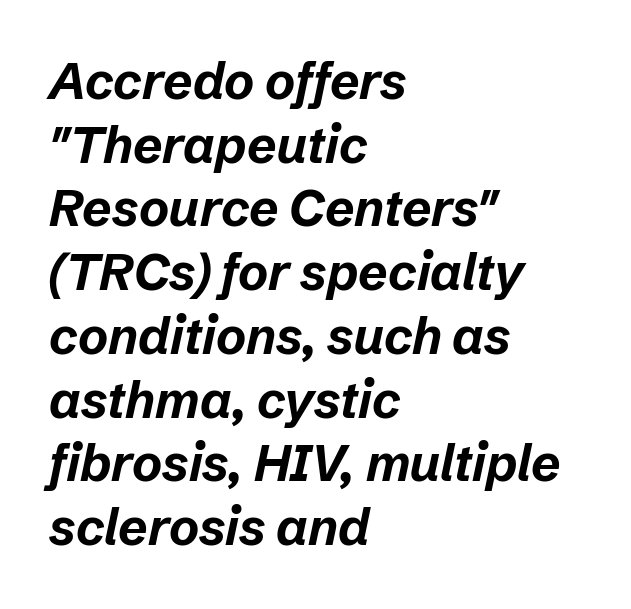
The specimen omits any rule beneath the text block's lines. This sample has the flowing, uneven cadence of proportional lettering. Strong, thick strokes mark this as bold type. Is the type slanted? Yes — the strokes lean at a clear angle. Notice how the passage keeps a crisp vertical edge on the left only.
